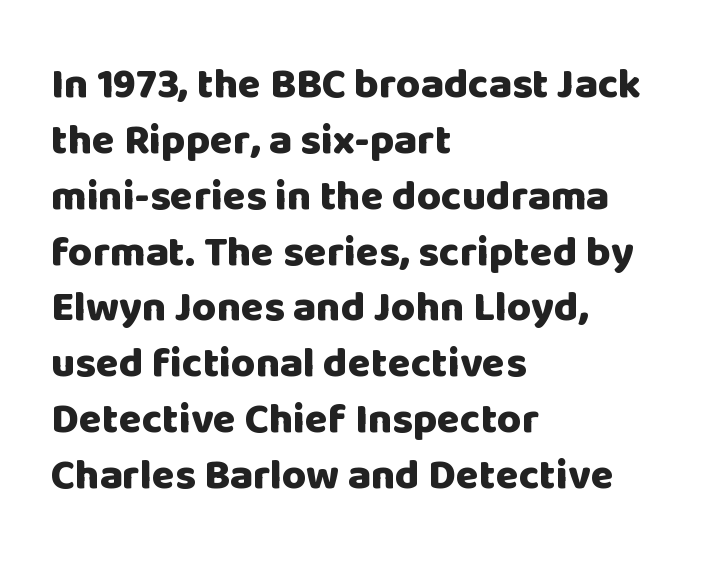
The image shows 42 px heavy sans-serif type, upright; set left-aligned, normal line spacing (1.33x), normal letter spacing, not underlined; low stroke contrast and a large x-height.
